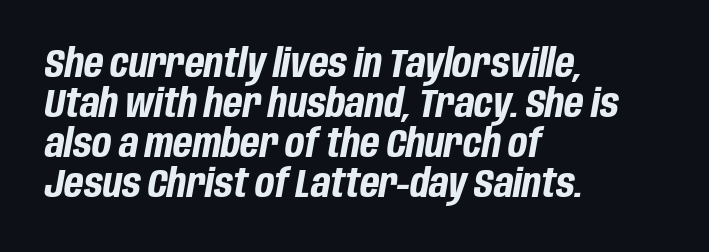
{"italic": "yes", "lean": "right", "slant_degrees": 10, "bold": "yes", "weight": "bold", "width": "condensed", "stroke_contrast": "low", "x_height": "large", "monospaced": "no", "underline": "no", "align": "left", "line_spacing": "tight", "line_spacing_ratio": 1.0, "letter_spacing": "normal", "letter_spacing_em": 0.0, "glyph_px": 40}
